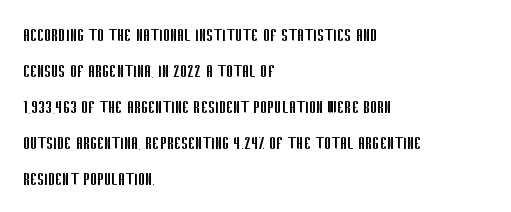
Plain, unruled lines of type. Standard letterfit; no display-style spreading of the glyphs. When letters stand straight like this, we call the style roman or upright. Heft: none added — not bold. The rendering anchors every line to the left-hand side.
